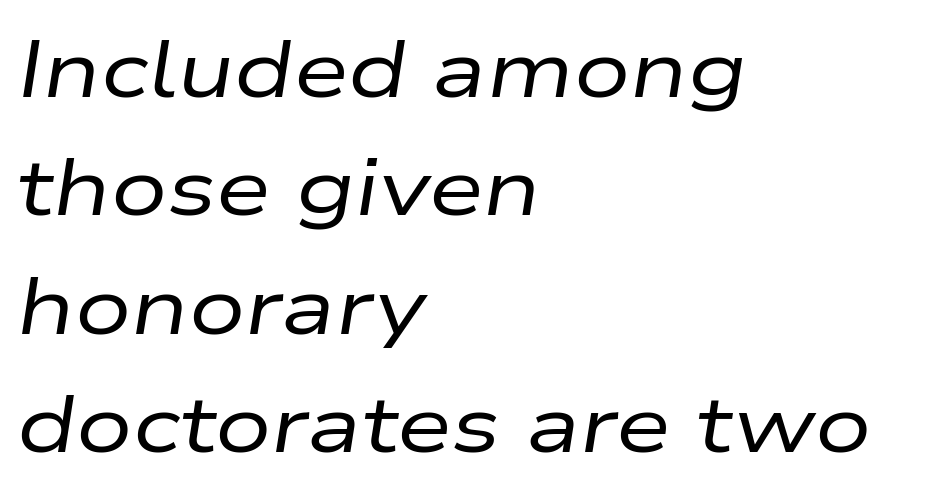
The image shows 79 px regular-weight, wide type, italic (leaning right); set left-aligned, normal line spacing (1.5x), normal letter spacing, not underlined; low stroke contrast and a medium x-height.
